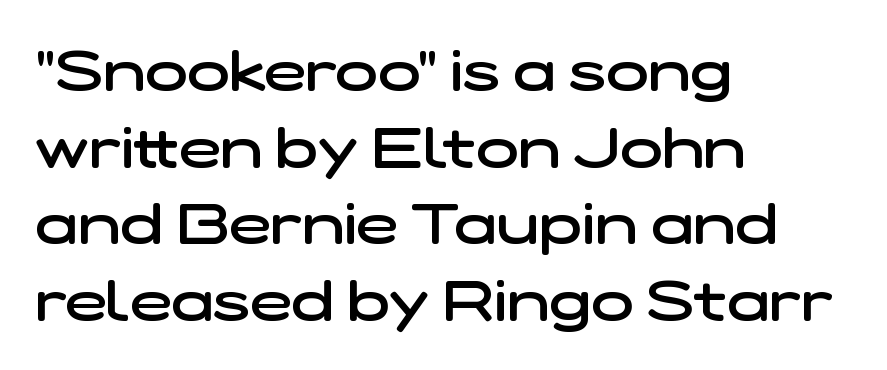
Q: Is the text bold? A: Semi-bold.
Q: Is the typeface a serif or a sans-serif typeface? A: Sans-serif.
Q: Is the text underlined? A: No.
Q: How is the paragraph aligned? A: Left-aligned.
Q: Is the spacing between letters normal or unusually wide? A: Normal.
Q: Is the spacing between lines tight, normal or loose? A: Normal.
Q: Width (condensed, normal, or wide)? A: Wide.
Q: Stroke contrast? A: Low.
Q: x-height? A: Medium.
Q: Monospaced? A: No.
